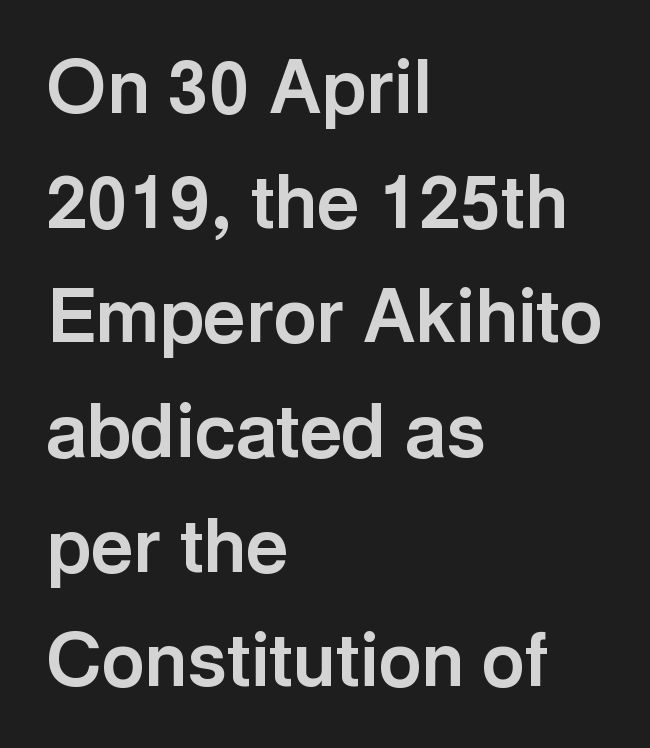
Q: Is the text bold? A: Yes.
Q: Is the text italic (slanted)? A: No, it is upright.
Q: Is the typeface a serif or a sans-serif typeface? A: Sans-serif.
Q: Is the text underlined? A: No.
Q: How is the paragraph aligned? A: Left-aligned.
Q: Is the spacing between letters normal or unusually wide? A: Normal.
Q: Is the spacing between lines tight, normal or loose? A: Normal.
Q: Width (condensed, normal, or wide)? A: Normal.
Q: x-height? A: Medium.
Q: Monospaced? A: No.
